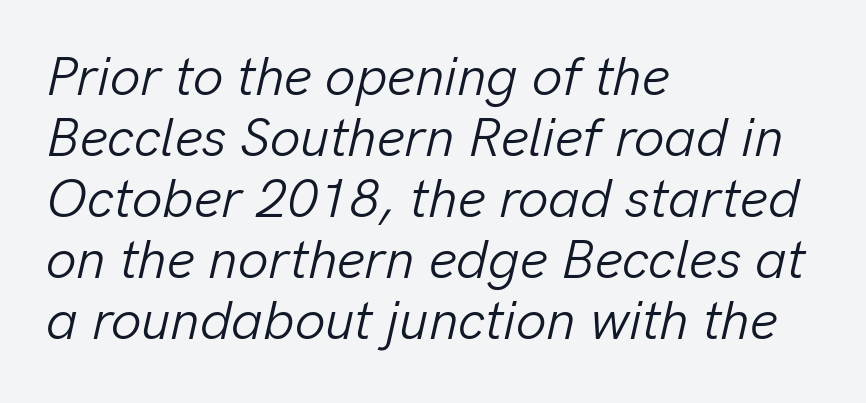
{"italic": "yes", "lean": "right", "slant_degrees": 13, "bold": "no", "weight": "light", "width": "normal", "stroke_contrast": "low", "x_height": "medium", "monospaced": "no", "underline": "no", "align": "left", "line_spacing": "tight", "line_spacing_ratio": 1.13, "letter_spacing": "normal", "letter_spacing_em": 0.0, "glyph_px": 54}
